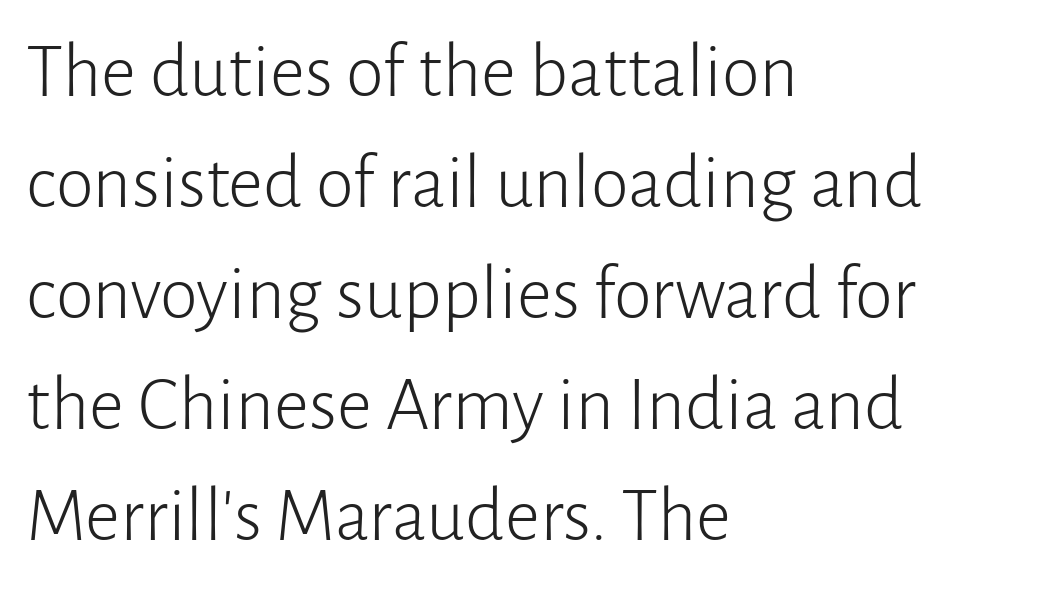
{"serif": "no", "italic": "no", "bold": "no", "weight": "light", "width": "normal", "stroke_contrast": "low", "x_height": "medium", "monospaced": "no", "underline": "no", "align": "left", "line_spacing": "normal", "line_spacing_ratio": 1.44, "letter_spacing": "normal", "letter_spacing_em": 0.0, "glyph_px": 77}
